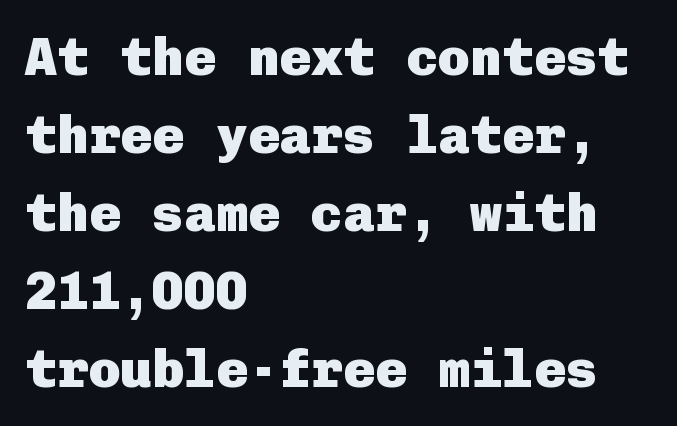
The space between consecutive lines is moderate. Nothing unusual about the tracking: characters are spaced as the font intends. These lines were composed using upright roman letters. These lines stack with their left ends in a neat column.
